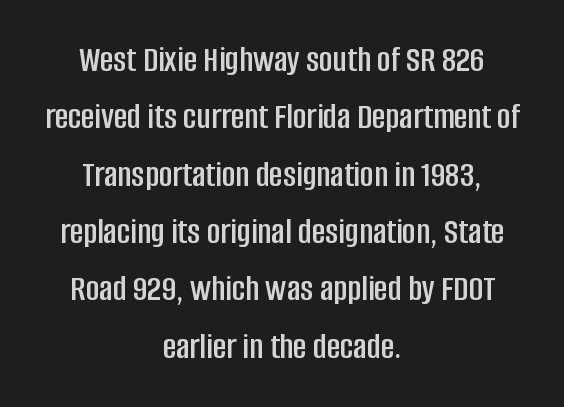
The image shows 37 px condensed sans-serif type, upright; set centered, normal line spacing (1.55x), normal letter spacing, not underlined; low stroke contrast and a large x-height.
